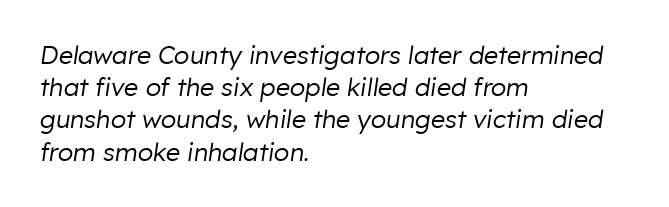
{"italic": "yes", "lean": "right", "slant_degrees": 8, "bold": "no", "underline": "no", "align": "left", "line_spacing": "normal", "line_spacing_ratio": 1.29, "letter_spacing": "normal", "letter_spacing_em": 0.0, "glyph_px": 25}
